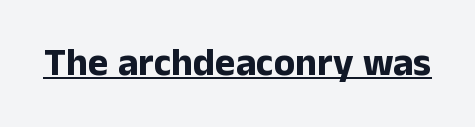
{"serif": "no", "italic": "no", "bold": "yes", "weight": "bold", "width": "normal", "stroke_contrast": "low", "x_height": "medium", "monospaced": "no", "underline": "yes", "letter_spacing": "normal", "letter_spacing_em": 0.0, "glyph_px": 39}
